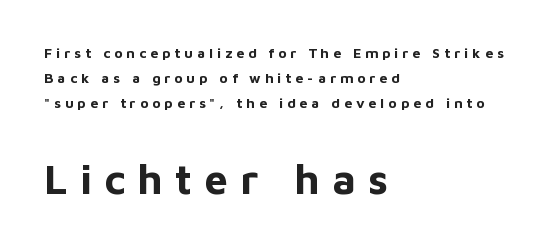
Honestly, there is no underline to notice here at all. Typesetter's note: full bold, strokes at maximum text heaviness. Observe the wide spacing: letters keep a clear distance from each other. Varying glyph widths throughout — classic text-font behaviour. Alignment: flush left. The letters in the lower block stand taller than those in the block above.
